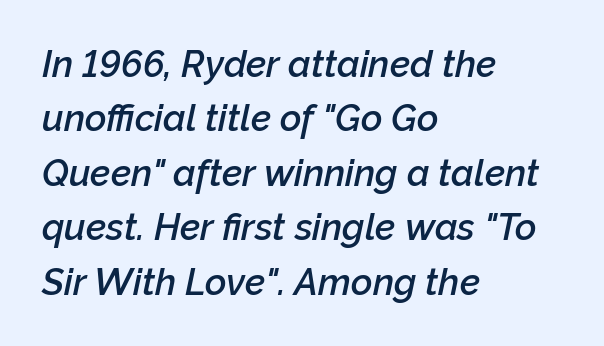
{"italic": "yes", "lean": "right", "slant_degrees": 12, "bold": "semi", "weight": "semibold", "width": "normal", "stroke_contrast": "low", "x_height": "medium", "monospaced": "no", "underline": "no", "align": "left", "line_spacing": "normal", "line_spacing_ratio": 1.47, "letter_spacing": "normal", "letter_spacing_em": 0.0, "glyph_px": 37}
